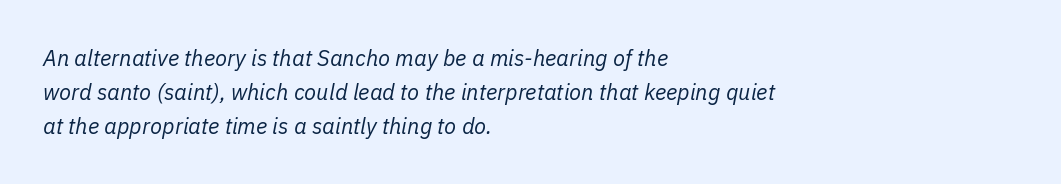
{"italic": "yes", "lean": "right", "slant_degrees": 11, "bold": "no", "underline": "no", "align": "left", "line_spacing": "normal", "line_spacing_ratio": 1.54, "letter_spacing": "normal", "letter_spacing_em": 0.0, "glyph_px": 22}
